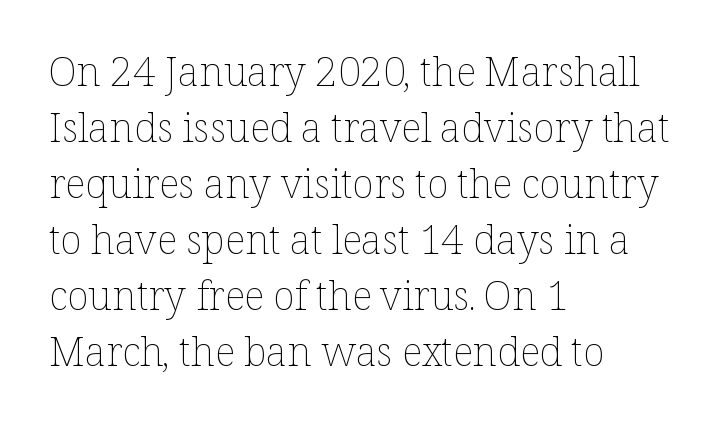
Q: Is the text bold? A: No.
Q: Is the text italic (slanted)? A: No, it is upright.
Q: Is the text underlined? A: No.
Q: How is the paragraph aligned? A: Left-aligned.
Q: Is the spacing between letters normal or unusually wide? A: Normal.
Q: Is the spacing between lines tight, normal or loose? A: Normal.
Q: Width (condensed, normal, or wide)? A: Normal.
Q: Stroke contrast? A: Low.
Q: x-height? A: Medium.
Q: Monospaced? A: No.
